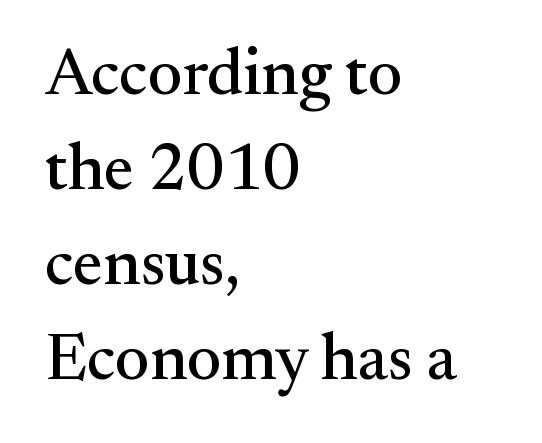
Each line starts at the same left margin while the right side varies. The letters advance in unequal steps, a hallmark of proportional type. Evenly set lines give the paragraph a standard silhouette. The passage shown is not underscored anywhere.
